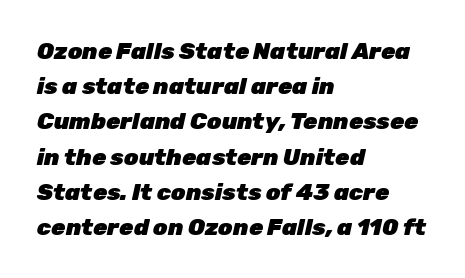
{"italic": "yes", "lean": "right", "slant_degrees": 12, "bold": "yes", "underline": "no", "align": "left", "line_spacing": "normal", "line_spacing_ratio": 1.53, "letter_spacing": "normal", "letter_spacing_em": 0.0, "glyph_px": 23}
